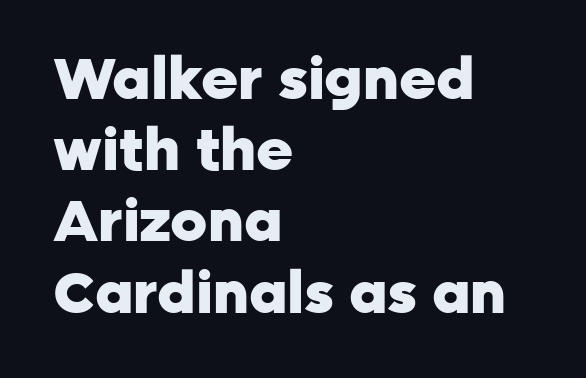
Caption: standard tracking, unaltered. The rendering uses a bold face; every stroke is thick and dark. Where is the straight margin? On the left. This sample has the flowing, uneven cadence of proportional lettering. Regular leading.
